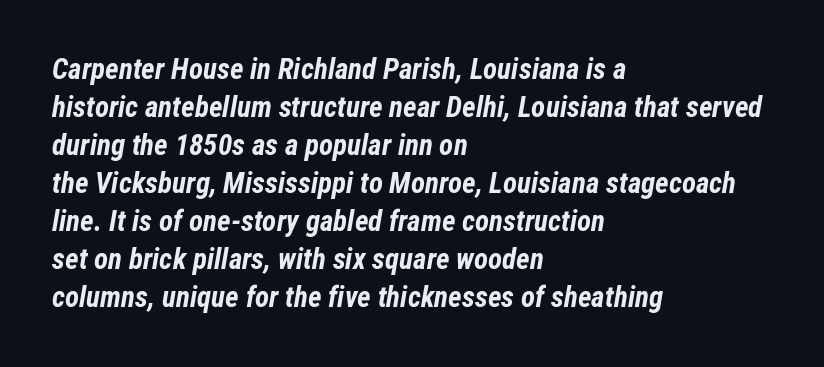
Q: Is the text bold? A: Yes.
Q: Is the text italic (slanted)? A: Yes, it leans right by about 12 degrees.
Q: Is the text underlined? A: No.
Q: How is the paragraph aligned? A: Left-aligned.
Q: Is the spacing between letters normal or unusually wide? A: Normal.
Q: Is the spacing between lines tight, normal or loose? A: Normal.
Q: Width (condensed, normal, or wide)? A: Condensed.
Q: Stroke contrast? A: Low.
Q: x-height? A: Medium.
Q: Monospaced? A: No.
